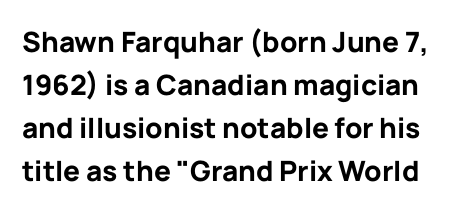
The image shows 28 px bold sans-serif type, upright; set normal line spacing (1.53x), normal letter spacing, not underlined; low stroke contrast and a medium x-height.
